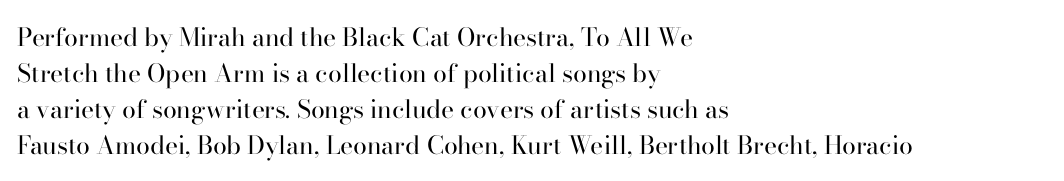
The rendering anchors every line to the left-hand side. Words appear dense and cohesive because spacing is normal. Does the leading feel generous? No, just average. A quiet, ordinary-to-light weight characterises the typeface.
